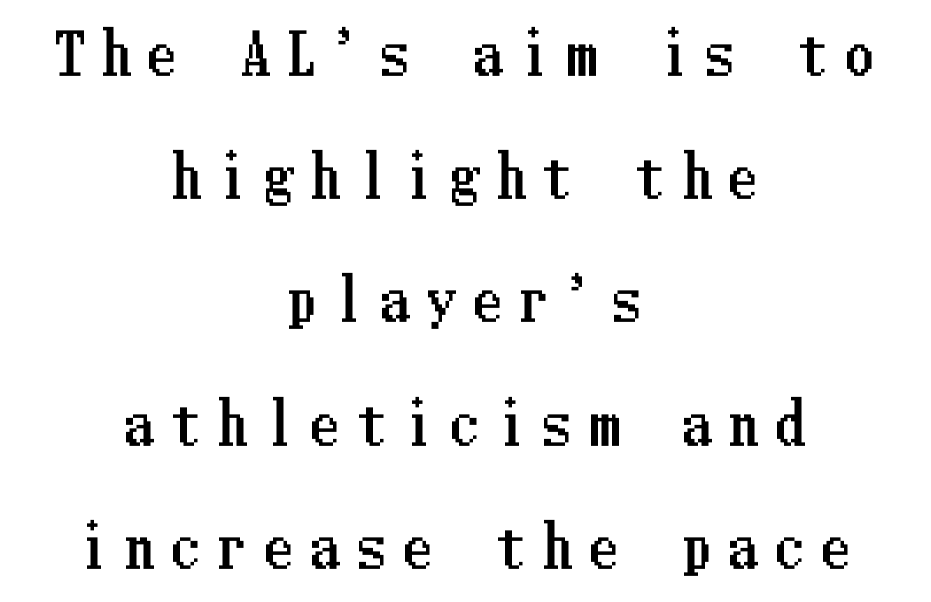
Short note: letters widely spaced. The leading is generous, giving the passage an open texture. The font's upright variant was chosen for this text. Horizontally, the lines are justified to the midpoint only. The foot of each line stays bare and open.
